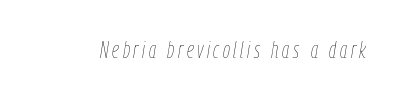
{"italic": "yes", "lean": "right", "slant_degrees": 9, "bold": "no", "underline": "no", "glyph_px": 23}
